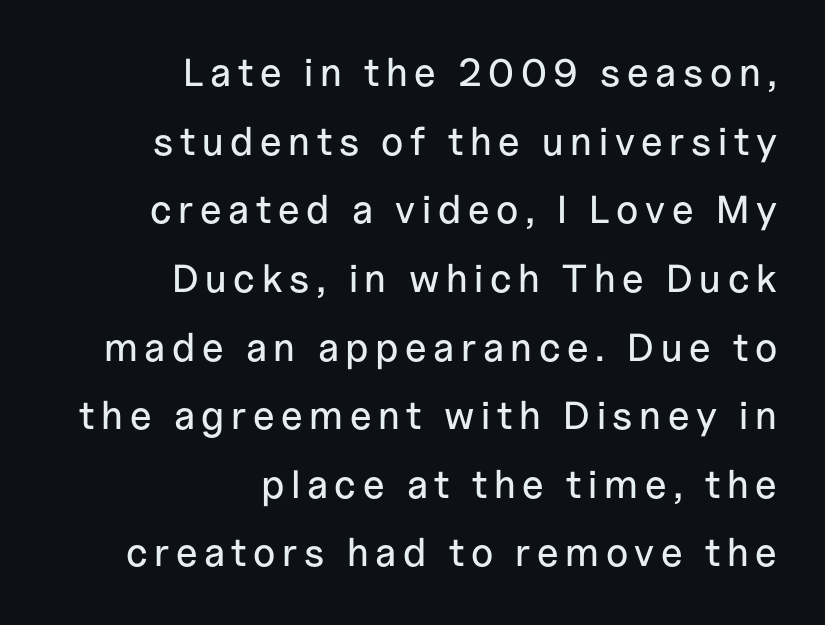
{"serif": "no", "italic": "no", "width": "normal", "stroke_contrast": "low", "x_height": "medium", "monospaced": "no", "underline": "no", "align": "right", "line_spacing_ratio": 1.76, "glyph_px": 39}
